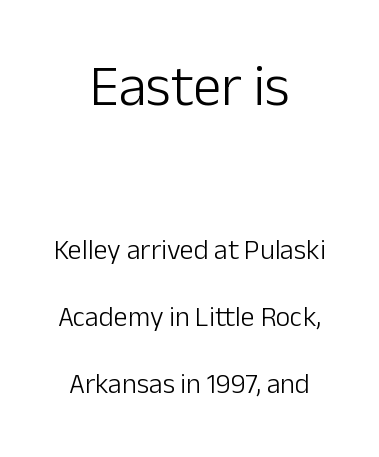
Character widths vary here, with narrow letters taking less room than wide ones. The face used here is a sans, in the tradition of grotesques and geometrics. Glance below the letters and you will spot only blank space. Spacing between characters is what you'd get straight out of the box. A roman cut, with each character standing at attention. Note: larger setting up top, smaller setting below.
